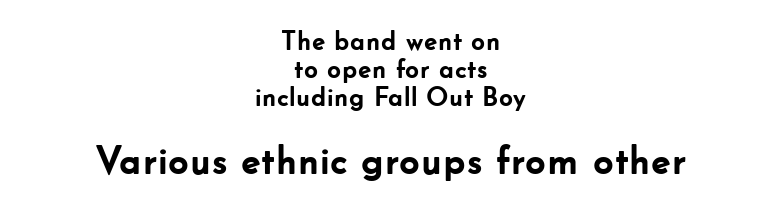
Q: Is the text bold? A: Yes.
Q: Is the text italic (slanted)? A: No, it is upright.
Q: Is the typeface a serif or a sans-serif typeface? A: Sans-serif.
Q: Is the text underlined? A: No.
Q: How is the paragraph aligned? A: Centered.
Q: Is the spacing between letters normal or unusually wide? A: Normal.
Q: Is the spacing between lines tight, normal or loose? A: Tight.
Q: Which block of text is set in a larger size, the first (top) or the second (bottom)? A: The second (bottom) one.
Q: Width (condensed, normal, or wide)? A: Normal.
Q: Stroke contrast? A: Low.
Q: x-height? A: Small.
Q: Monospaced? A: No.
